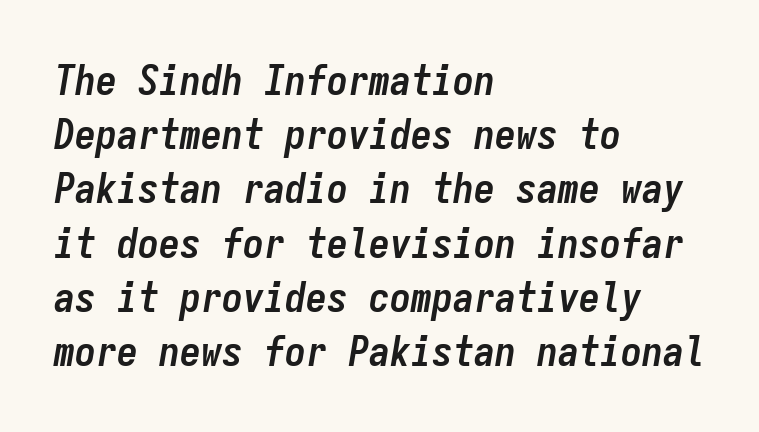
{"italic": "yes", "lean": "right", "slant_degrees": 9, "bold": "yes", "weight": "semibold", "width": "condensed", "stroke_contrast": "low", "x_height": "medium", "monospaced": "yes", "underline": "no", "align": "left", "line_spacing": "normal", "line_spacing_ratio": 1.29, "letter_spacing": "normal", "letter_spacing_em": 0.0, "glyph_px": 42}
